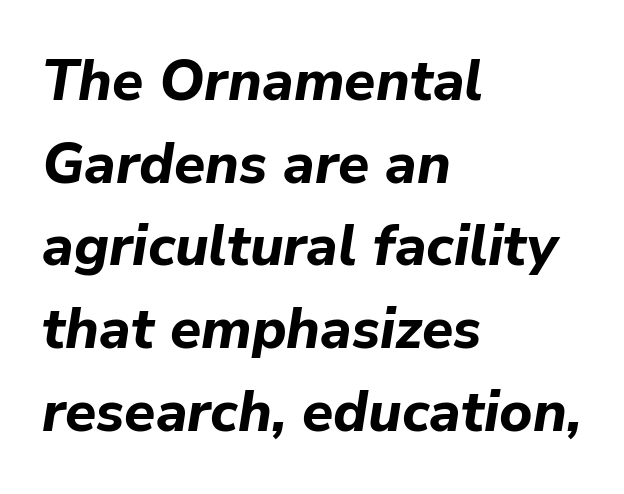
Q: Is the text bold? A: Yes.
Q: Is the text italic (slanted)? A: Yes, it leans right by about 9 degrees.
Q: Is the text underlined? A: No.
Q: How is the paragraph aligned? A: Left-aligned.
Q: Is the spacing between letters normal or unusually wide? A: Normal.
Q: Is the spacing between lines tight, normal or loose? A: Normal.
Q: Width (condensed, normal, or wide)? A: Normal.
Q: Stroke contrast? A: Low.
Q: x-height? A: Medium.
Q: Monospaced? A: No.
